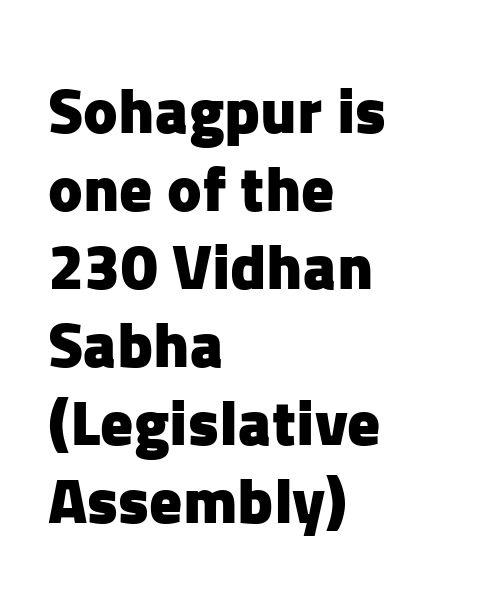
Q: Is the text bold? A: Yes.
Q: Is the text italic (slanted)? A: No, it is upright.
Q: Is the typeface a serif or a sans-serif typeface? A: Sans-serif.
Q: Is the text underlined? A: No.
Q: How is the paragraph aligned? A: Left-aligned.
Q: Is the spacing between letters normal or unusually wide? A: Normal.
Q: Width (condensed, normal, or wide)? A: Normal.
Q: Stroke contrast? A: Low.
Q: x-height? A: Medium.
Q: Monospaced? A: No.
